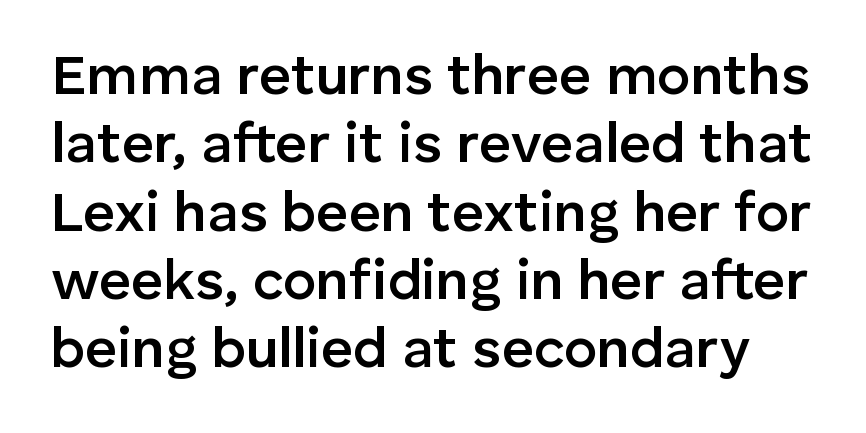
The image shows 56 px semibold sans-serif type, upright; set line spacing 1.22x, normal letter spacing, not underlined; low stroke contrast and a medium x-height.
